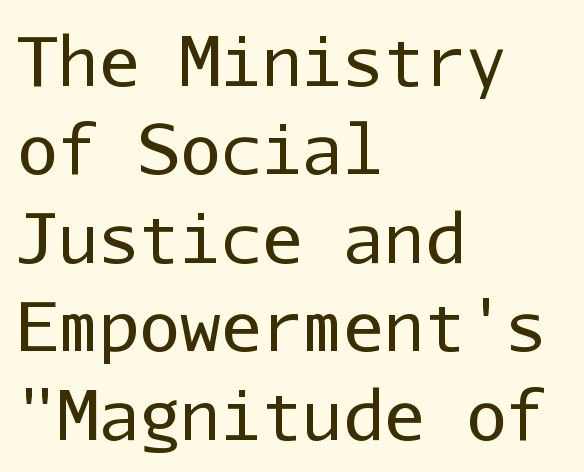
Does the copy run flush right? No — it runs flush left. Do the characters align in a grid? Yes, the font is monospaced. If you measured baseline to baseline, you'd find a middling distance. Spacing between characters is what you'd get straight out of the box. Letterform terminals end flat and unadorned throughout the passage.
